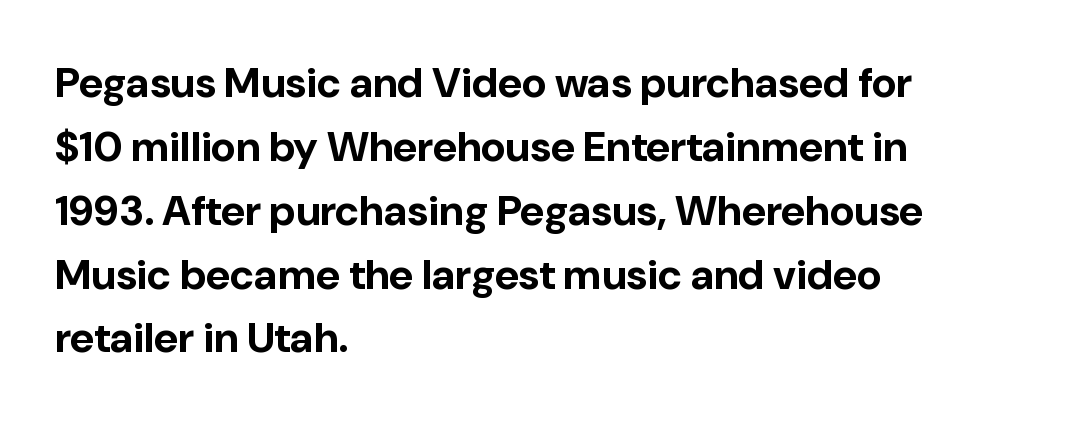
{"serif": "no", "italic": "no", "bold": "yes", "weight": "bold", "width": "normal", "stroke_contrast": "low", "x_height": "medium", "monospaced": "no", "underline": "no", "align": "left", "line_spacing": "normal", "line_spacing_ratio": 1.52, "letter_spacing": "normal", "letter_spacing_em": 0.0, "glyph_px": 42}
